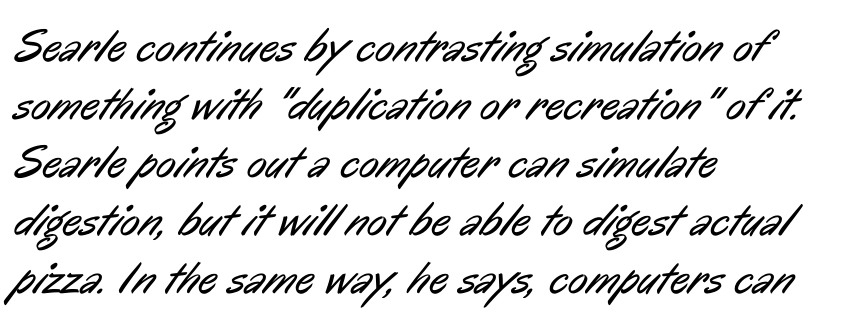
{"serif": "no", "bold": "no", "weight": "regular", "width": "condensed", "stroke_contrast": "low", "x_height": "medium", "monospaced": "no", "underline": "no", "align": "left", "line_spacing": "normal", "line_spacing_ratio": 1.26, "letter_spacing": "normal", "letter_spacing_em": 0.0, "glyph_px": 46}
